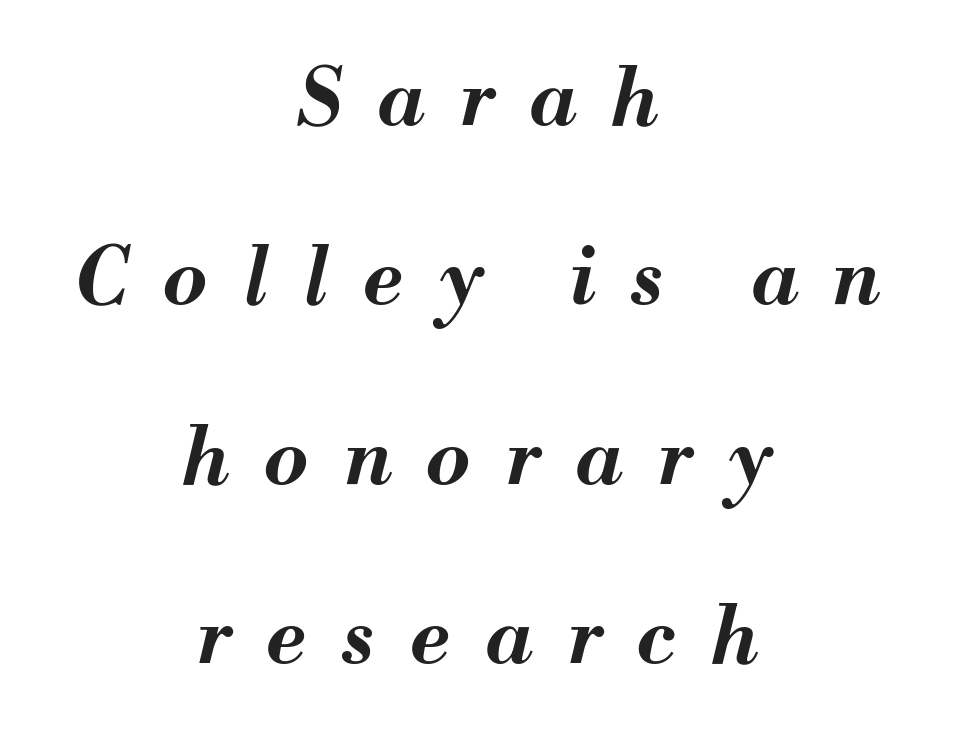
The image shows 79 px bold type, italic (leaning right); set centered, loose line spacing (2.27x), unusually wide letter spacing (+0.45 em), not underlined; medium stroke contrast and a small x-height.
